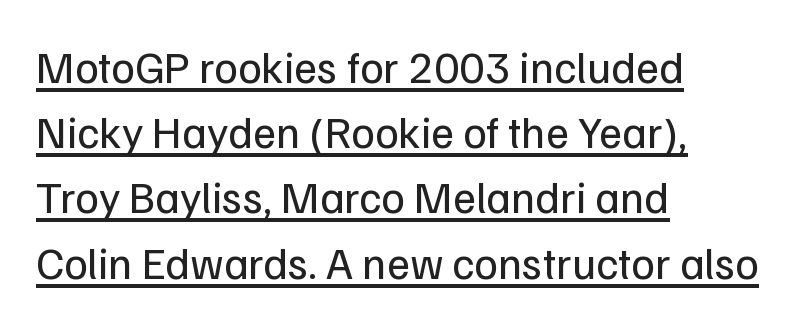
Q: Is the text bold? A: No.
Q: Is the text italic (slanted)? A: No, it is upright.
Q: Is the typeface a serif or a sans-serif typeface? A: Sans-serif.
Q: Is the text underlined? A: Yes.
Q: How is the paragraph aligned? A: Left-aligned.
Q: Is the spacing between letters normal or unusually wide? A: Normal.
Q: Is the spacing between lines tight, normal or loose? A: Normal.
Q: Width (condensed, normal, or wide)? A: Normal.
Q: Stroke contrast? A: Low.
Q: x-height? A: Medium.
Q: Monospaced? A: No.
